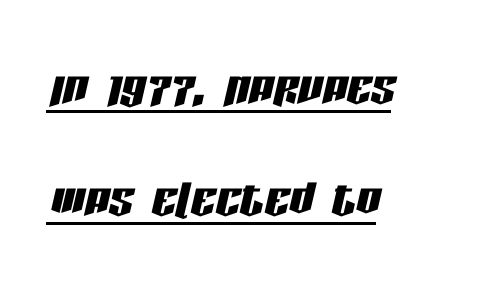
Q: Is the text italic (slanted)? A: Yes, it leans right by about 13 degrees.
Q: Is the text underlined? A: Yes.
Q: How is the paragraph aligned? A: Left-aligned.
Q: Is the spacing between letters normal or unusually wide? A: Normal.
Q: Width (condensed, normal, or wide)? A: Condensed.
Q: Stroke contrast? A: Low.
Q: x-height? A: Large.
Q: Monospaced? A: No.
